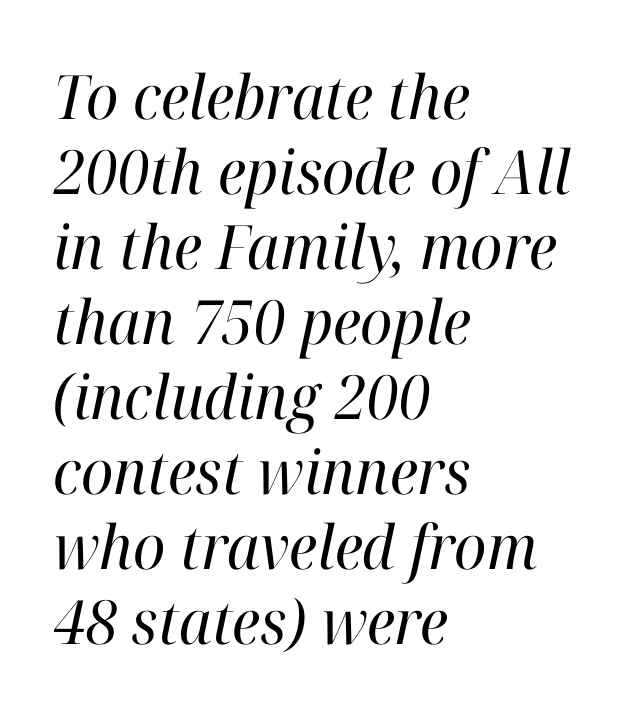
The font family rendered here belongs to the serif group. The text block is weighted toward the left margin, trailing off unevenly rightward. Unmarked baselines from the first word to the last. Is the type heavy? It reads as light-to-regular instead. There's an unmistakable incline to the writing here.
